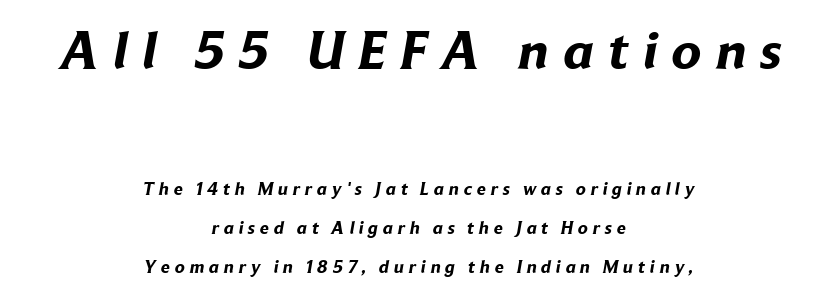
The image shows 54 px bold sans-serif type; set centered, loose line spacing (2.16x), unusually wide letter spacing (+0.27 em), not underlined; the first (top) block is 3.0x larger; low stroke contrast and a medium x-height.
